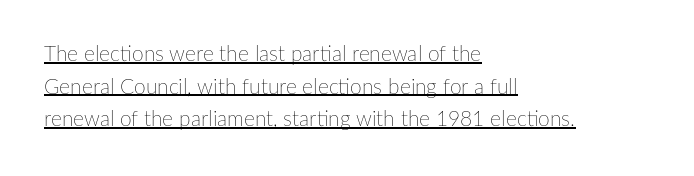
Q: Is the text bold? A: No.
Q: Is the text italic (slanted)? A: No, it is upright.
Q: Is the text underlined? A: Yes.
Q: How is the paragraph aligned? A: Left-aligned.
Q: Is the spacing between letters normal or unusually wide? A: Normal.
Q: Is the spacing between lines tight, normal or loose? A: Normal.
